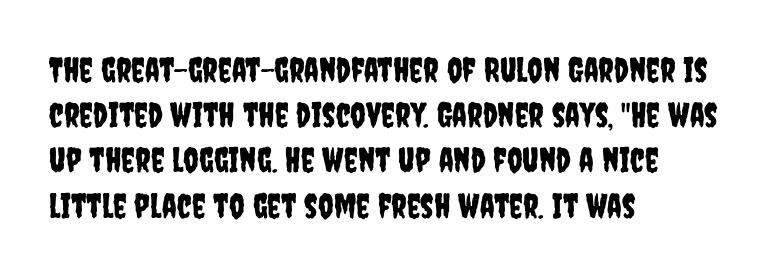
Each letter's strokes conclude bluntly, with no projecting serifs. Horizontal alignment here is leftward, the default for most running prose. Each word holds together tightly as a unit, with standard inter-letter gaps. These lines sit exactly where default settings would place them. The letters stand upright; this is a roman face.
